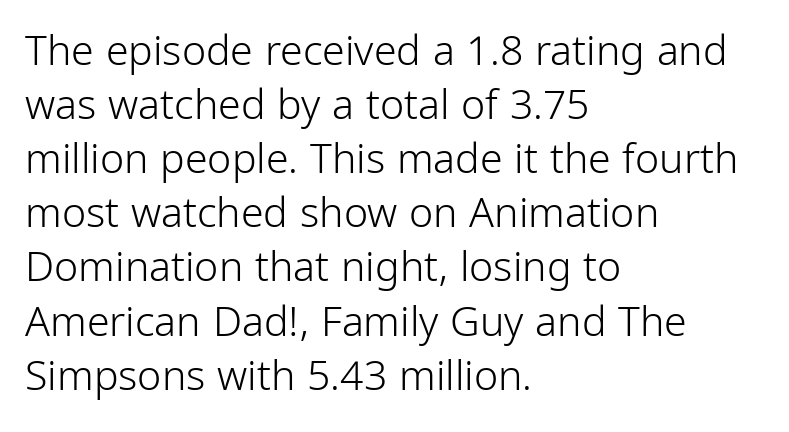
Notice how the stems are strictly vertical — no italics here. Students, note that the glyphs here touch the page at normal intervals. Nobody drew a line under any word here. Is this a sans? Yes — the strokes have no serifs. Weight: regular or lighter. Short and long lines alike share a common starting point at left.
